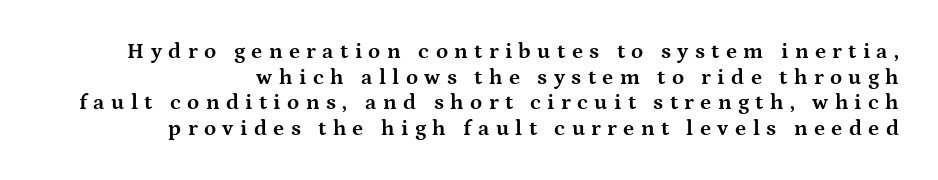
Q: Is the text bold? A: Yes.
Q: Is the text italic (slanted)? A: No, it is upright.
Q: Is the text underlined? A: No.
Q: How is the paragraph aligned? A: Right-aligned.
Q: Is the spacing between letters normal or unusually wide? A: Unusually wide.
